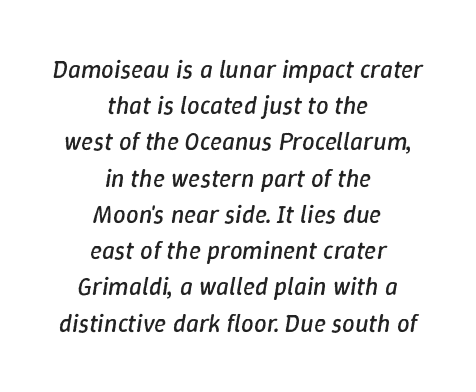
Q: Is the text bold? A: No.
Q: Is the text italic (slanted)? A: Yes, it leans right by about 9 degrees.
Q: Is the text underlined? A: No.
Q: How is the paragraph aligned? A: Centered.
Q: Is the spacing between letters normal or unusually wide? A: Normal.
Q: Is the spacing between lines tight, normal or loose? A: Normal.
